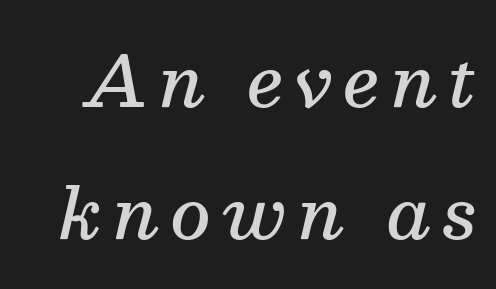
Varying glyph widths throughout — classic text-font behaviour. Serif or sans? Serif — the stroke terminals have little feet. Honestly, there is no underline to notice here at all. The font is running at a semibold setting, under full bold.
